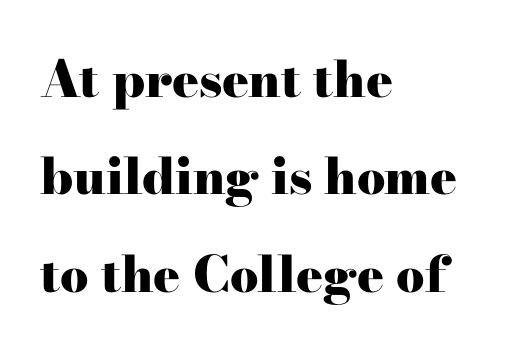
{"serif": "yes", "italic": "no", "bold": "yes", "weight": "heavy", "width": "wide", "stroke_contrast": "high", "x_height": "small", "monospaced": "no", "underline": "no", "align": "left", "line_spacing": "loose", "line_spacing_ratio": 1.95, "letter_spacing": "normal", "letter_spacing_em": 0.0, "glyph_px": 50}
